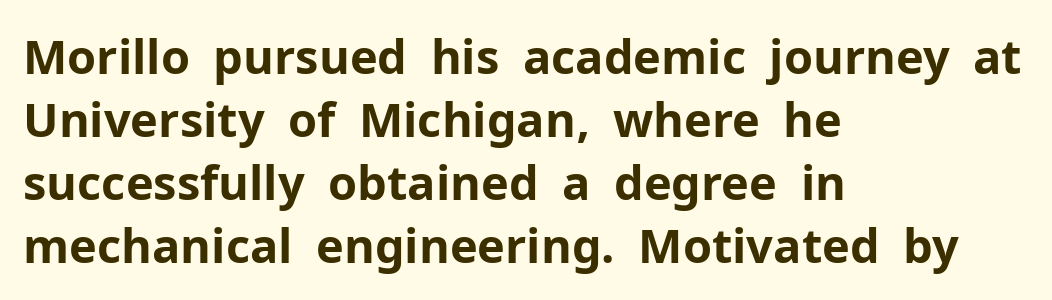
Q: Is the text bold? A: Yes.
Q: Is the text italic (slanted)? A: No, it is upright.
Q: Is the typeface a serif or a sans-serif typeface? A: Sans-serif.
Q: Is the text underlined? A: No.
Q: How is the paragraph aligned? A: Left-aligned.
Q: Is the spacing between letters normal or unusually wide? A: Normal.
Q: Is the spacing between lines tight, normal or loose? A: Normal.
Q: Width (condensed, normal, or wide)? A: Normal.
Q: Stroke contrast? A: Low.
Q: x-height? A: Medium.
Q: Monospaced? A: No.
